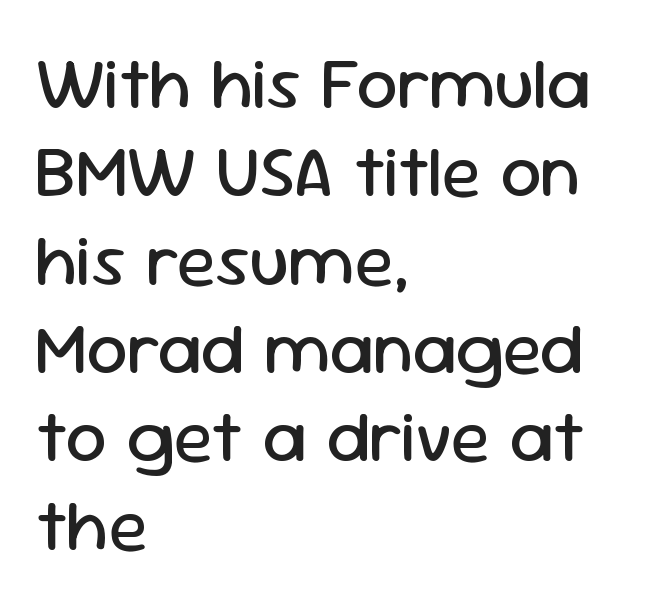
In terms of letterspacing, this is plain default setting. The compositor pushed each line to the left boundary. Here the designer chose a conventional face with non-uniform glyph widths. You can tell from the bare stems that sans-serif type was used. Does the lettering tilt? It doesn't — this is upright. Unmarked baselines from the first word to the last.
